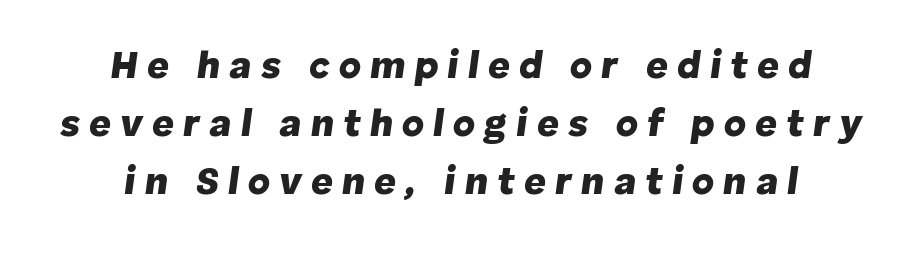
Q: Is the text bold? A: Yes.
Q: Is the text italic (slanted)? A: Yes, it leans right by about 8 degrees.
Q: Is the text underlined? A: No.
Q: Is the spacing between letters normal or unusually wide? A: Unusually wide.
Q: Is the spacing between lines tight, normal or loose? A: Normal.
Q: Width (condensed, normal, or wide)? A: Normal.
Q: Stroke contrast? A: Low.
Q: x-height? A: Medium.
Q: Monospaced? A: No.
